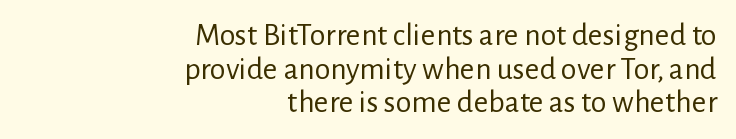
{"serif": "no", "italic": "no", "bold": "no", "weight": "regular", "width": "normal", "stroke_contrast": "low", "x_height": "medium", "monospaced": "no", "underline": "no", "align": "right", "line_spacing": "tight", "line_spacing_ratio": 1.05, "letter_spacing": "normal", "letter_spacing_em": 0.0, "glyph_px": 32}
